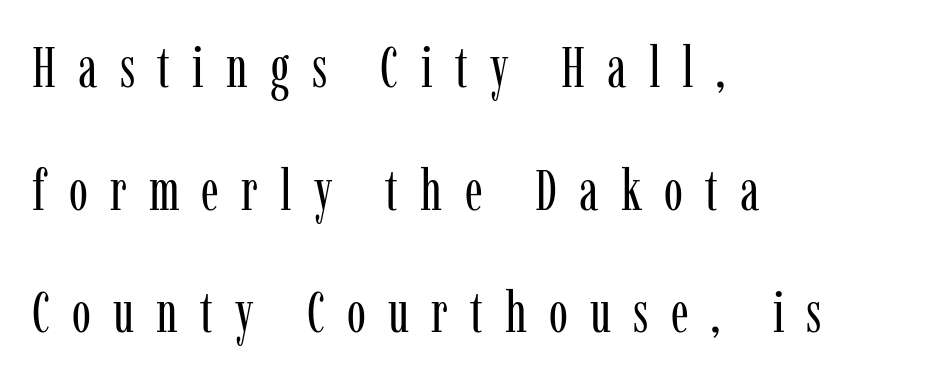
{"serif": "yes", "italic": "no", "bold": "no", "weight": "regular", "width": "condensed", "stroke_contrast": "low", "x_height": "medium", "monospaced": "no", "underline": "no", "align": "left", "line_spacing": "loose", "line_spacing_ratio": 2.15, "letter_spacing": "wide", "letter_spacing_em": 0.39, "glyph_px": 57}
